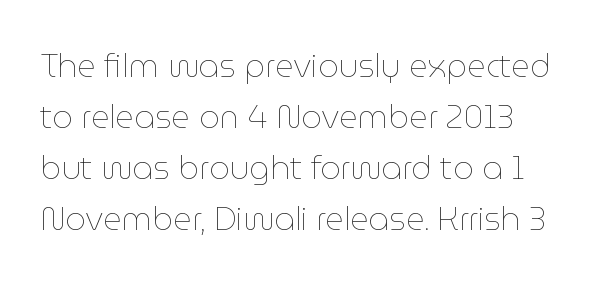
Heaviness? Minimal to ordinary, like unemphasized prose. The designer left line spacing at the default. How are the letters spaced? Ordinarily, with no added tracking. The area under the type is left untouched. Do the characters align in a grid? No, the font is proportional. Posture: upright roman.
